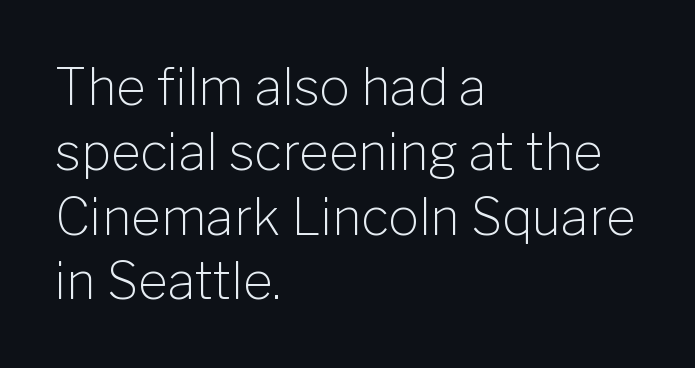
Q: Is the text bold? A: No.
Q: Is the text italic (slanted)? A: No, it is upright.
Q: Is the typeface a serif or a sans-serif typeface? A: Sans-serif.
Q: Is the text underlined? A: No.
Q: How is the paragraph aligned? A: Left-aligned.
Q: Is the spacing between letters normal or unusually wide? A: Normal.
Q: Is the spacing between lines tight, normal or loose? A: Normal.
Q: Width (condensed, normal, or wide)? A: Normal.
Q: Stroke contrast? A: Low.
Q: x-height? A: Medium.
Q: Monospaced? A: No.
